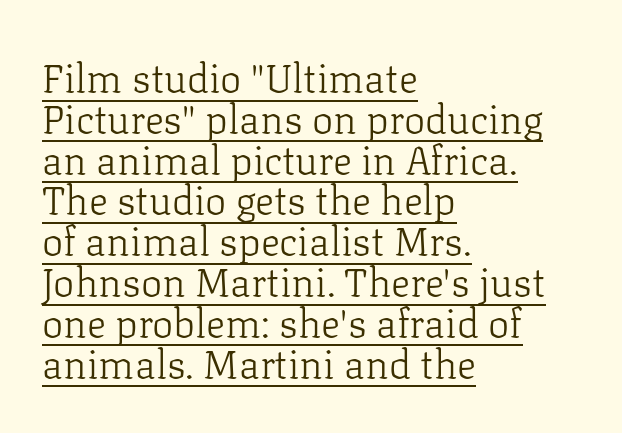
The image shows 40 px light serif type, upright; set left-aligned, tight line spacing (1.02x), normal letter spacing, underlined; low stroke contrast and a medium x-height.
